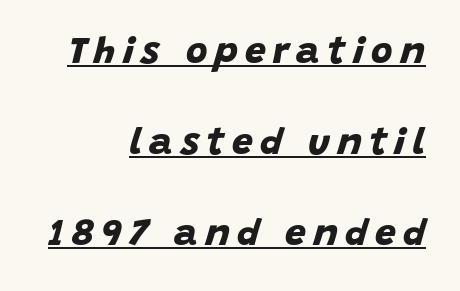
The image shows 37 px bold sans-serif type; set right-aligned, loose line spacing (2.46x), unusually wide letter spacing (+0.2 em), underlined; low stroke contrast and a large x-height.
